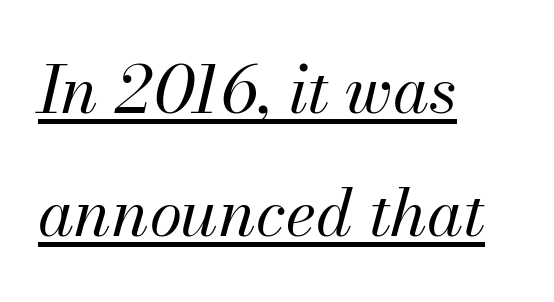
Weight: not bold — regular or lighter. Tracking value appears to be zero — textbook default spacing. Horizontal alignment here is leftward, the default for most running prose. A typesetter would call this proportional, since set widths differ per character. Honestly, the underline is the first thing you notice here. Yep, that's italic — everything's leaning.
